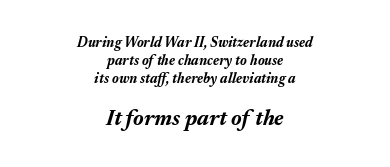
On the weight axis this lands at bold, roughly 700. In terms of posture, this sample is oblique. The paragraph has two soft edges and a firm central axis. Reading top to bottom, the characters get bigger at the block break. A normal amount of white space separates one row of letters from the next. Descenders hang freely into open space.
